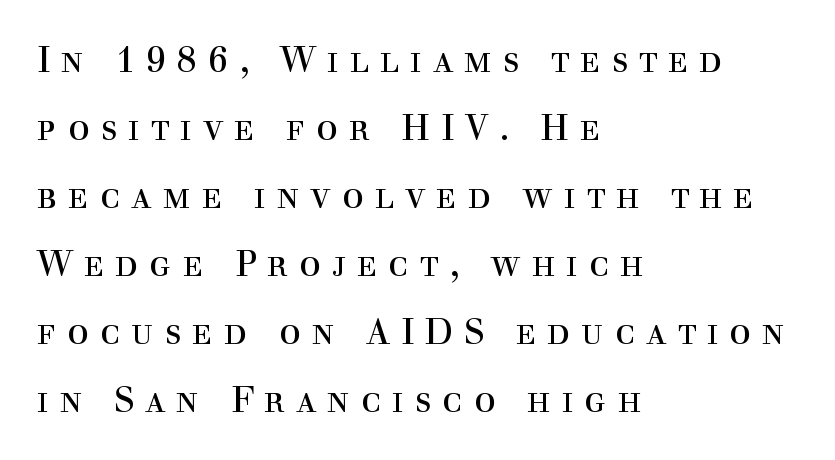
{"serif": "yes", "italic": "no", "bold": "no", "weight": "regular", "width": "normal", "x_height": "medium", "monospaced": "no", "underline": "no", "align": "left", "line_spacing_ratio": 1.89, "letter_spacing": "wide", "letter_spacing_em": 0.3, "glyph_px": 36}
